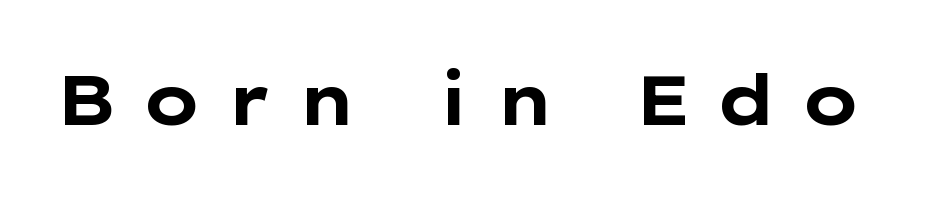
Q: Is the text bold? A: Yes.
Q: Is the text italic (slanted)? A: No, it is upright.
Q: Is the typeface a serif or a sans-serif typeface? A: Sans-serif.
Q: Is the text underlined? A: No.
Q: Is the spacing between letters normal or unusually wide? A: Unusually wide.
Q: Width (condensed, normal, or wide)? A: Wide.
Q: Stroke contrast? A: Low.
Q: x-height? A: Medium.
Q: Monospaced? A: No.
